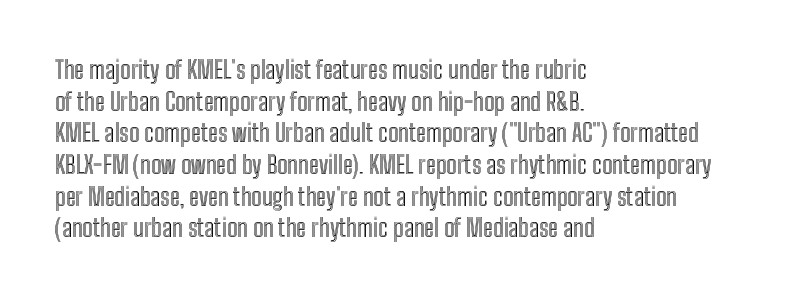
The letterforms sit shoulder to shoulder at normal distance. In terms of leading, this rendering sits right in the middle. The rendering anchors every line to the left-hand side. Style check: upright.
